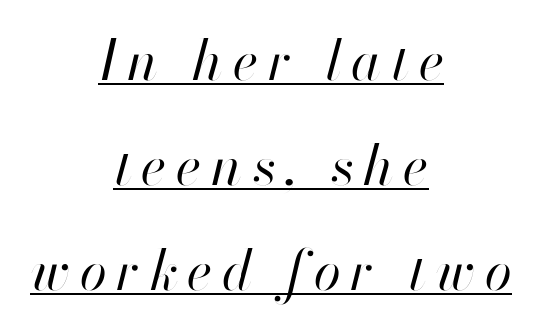
The glyphs are accompanied by a horizontal stroke just below them. Is the type slanted? Yes — the strokes lean at a clear angle. Proportional: the letters do not fall into vertical columns. Weight class: somewhere from thin through regular.
